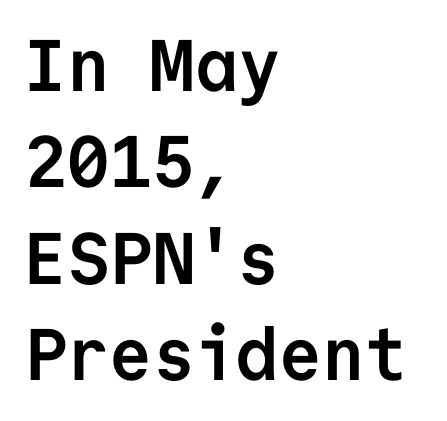
{"serif": "no", "italic": "no", "bold": "yes", "weight": "semibold", "width": "normal", "stroke_contrast": "low", "x_height": "medium", "monospaced": "yes", "underline": "no", "align": "left", "line_spacing": "normal", "line_spacing_ratio": 1.32, "letter_spacing": "normal", "letter_spacing_em": 0.0, "glyph_px": 73}
